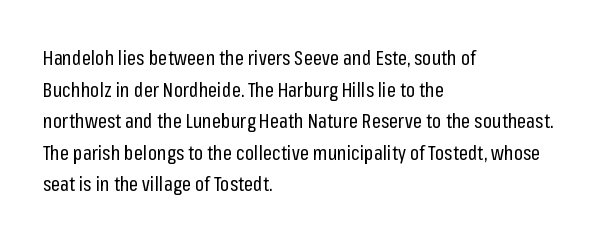
{"italic": "no", "bold": "no", "underline": "no", "align": "left", "line_spacing": "normal", "line_spacing_ratio": 1.58, "letter_spacing": "normal", "letter_spacing_em": 0.0, "glyph_px": 20}
